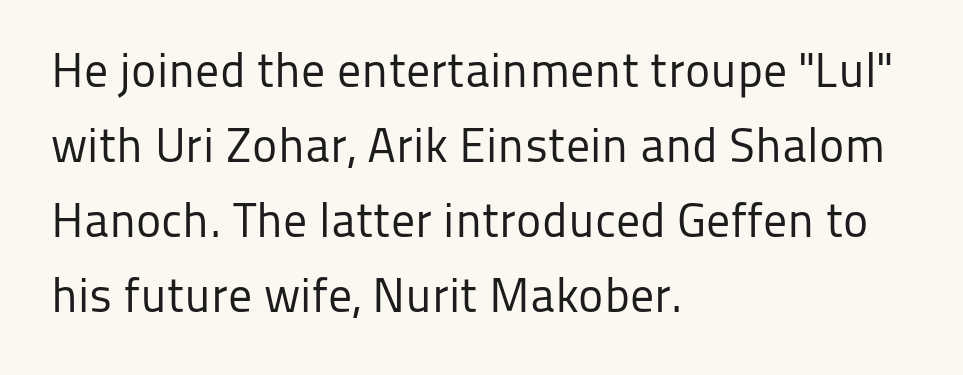
The image shows 48 px regular-weight sans-serif type, upright; set left-aligned, normal line spacing (1.56x), normal letter spacing, not underlined; low stroke contrast and a medium x-height.
